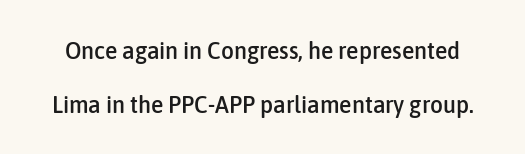
Q: Is the text italic (slanted)? A: No, it is upright.
Q: Is the text underlined? A: No.
Q: Is the spacing between letters normal or unusually wide? A: Normal.
Q: Is the spacing between lines tight, normal or loose? A: Loose.
